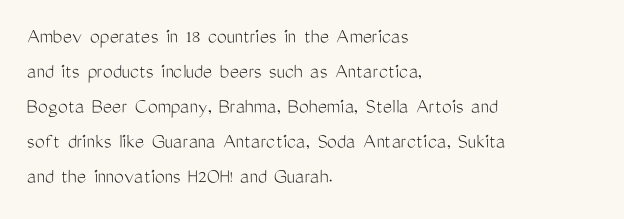
Q: Is the text bold? A: No.
Q: Is the text italic (slanted)? A: No, it is upright.
Q: Is the text underlined? A: No.
Q: How is the paragraph aligned? A: Left-aligned.
Q: Is the spacing between letters normal or unusually wide? A: Normal.
Q: Is the spacing between lines tight, normal or loose? A: Normal.
